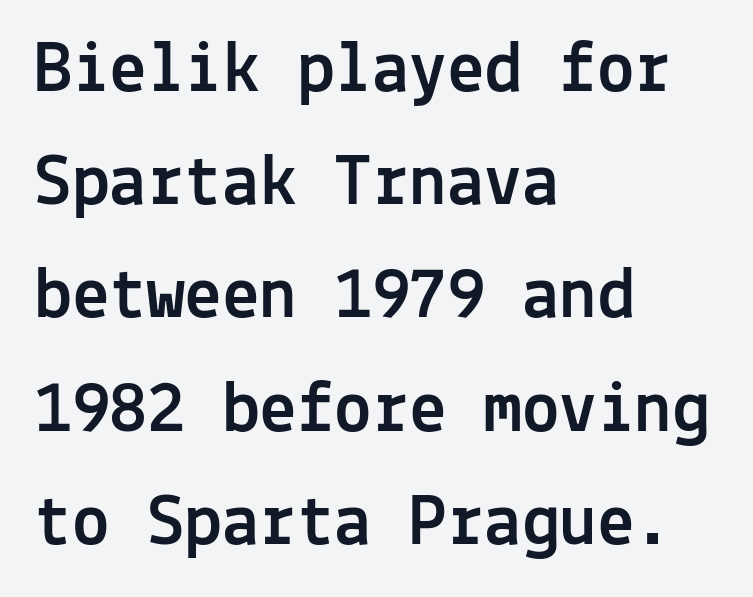
{"serif": "no", "italic": "no", "width": "normal", "x_height": "medium", "monospaced": "yes", "underline": "no", "align": "left", "line_spacing": "normal", "line_spacing_ratio": 1.51, "letter_spacing": "normal", "letter_spacing_em": 0.0, "glyph_px": 75}
